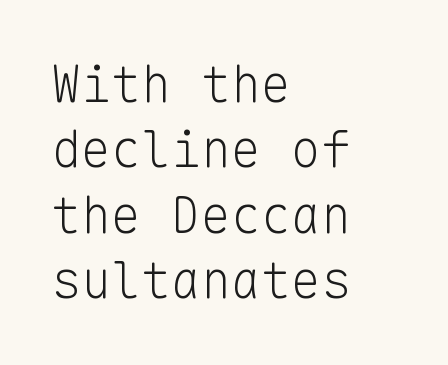
The image shows 50 px light sans-serif type, upright, monospaced; set left-aligned, normal line spacing (1.31x), normal letter spacing, not underlined; low stroke contrast and a medium x-height.
